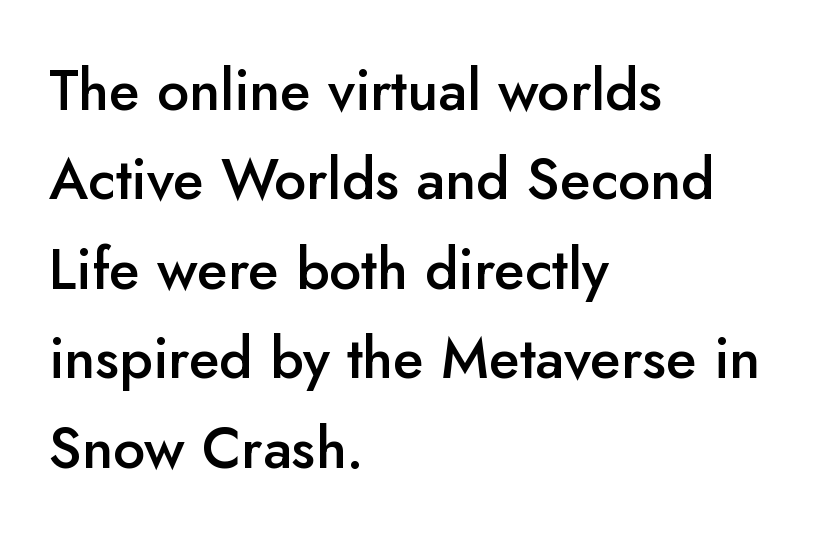
{"serif": "no", "italic": "no", "bold": "semi", "weight": "semibold", "width": "normal", "stroke_contrast": "low", "x_height": "small", "monospaced": "no", "underline": "no", "align": "left", "line_spacing": "normal", "line_spacing_ratio": 1.57, "letter_spacing": "normal", "letter_spacing_em": 0.0, "glyph_px": 57}
